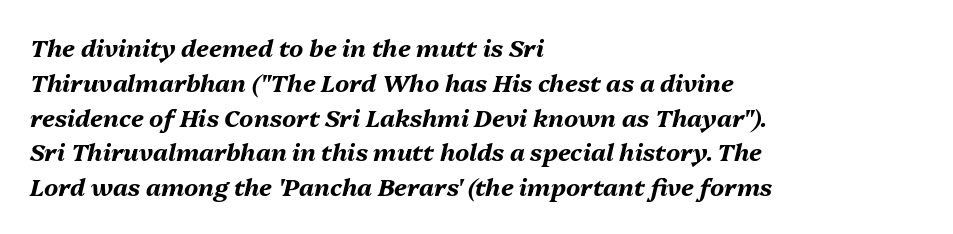
Q: Is the text bold? A: Yes.
Q: Is the text italic (slanted)? A: Yes, it leans right by about 13 degrees.
Q: Is the text underlined? A: No.
Q: How is the paragraph aligned? A: Left-aligned.
Q: Is the spacing between letters normal or unusually wide? A: Normal.
Q: Is the spacing between lines tight, normal or loose? A: Normal.
